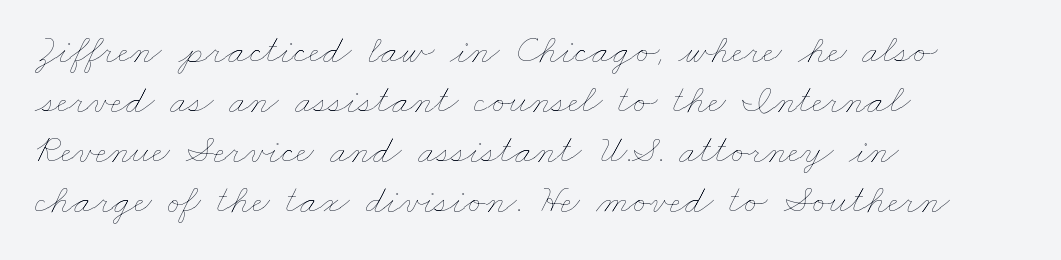
{"bold": "no", "weight": "thin", "width": "wide", "stroke_contrast": "low", "x_height": "small", "monospaced": "no", "underline": "no", "align": "left", "line_spacing": "normal", "line_spacing_ratio": 1.25, "letter_spacing": "normal", "letter_spacing_em": 0.0, "glyph_px": 40}
